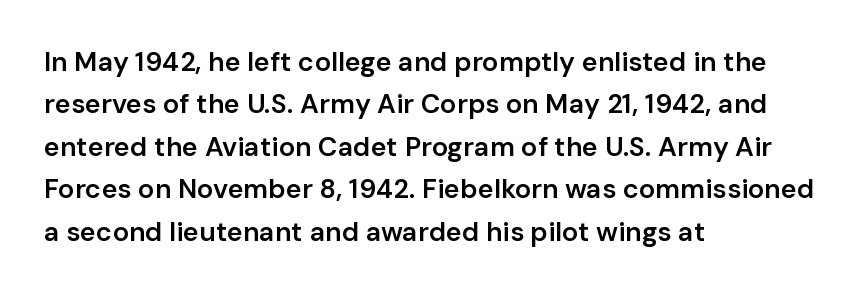
Caption: multi-line text, flush left, ragged right. Compared with typical body copy, the letter spacing here is the same. In terms of leading, this rendering sits right in the middle. Underlining? Definitely not there. How heavy is the stroke? Medium-heavy — a semibold, shy of bold. Style check: upright.
